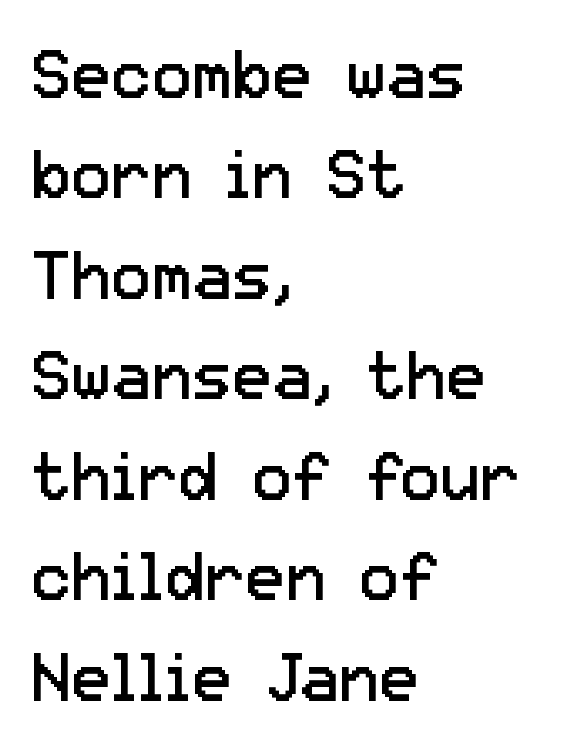
{"serif": "no", "italic": "no", "bold": "no", "weight": "regular", "width": "normal", "stroke_contrast": "low", "x_height": "medium", "monospaced": "no", "underline": "no", "align": "left", "line_spacing": "normal", "line_spacing_ratio": 1.5, "letter_spacing": "normal", "letter_spacing_em": 0.0, "glyph_px": 67}
